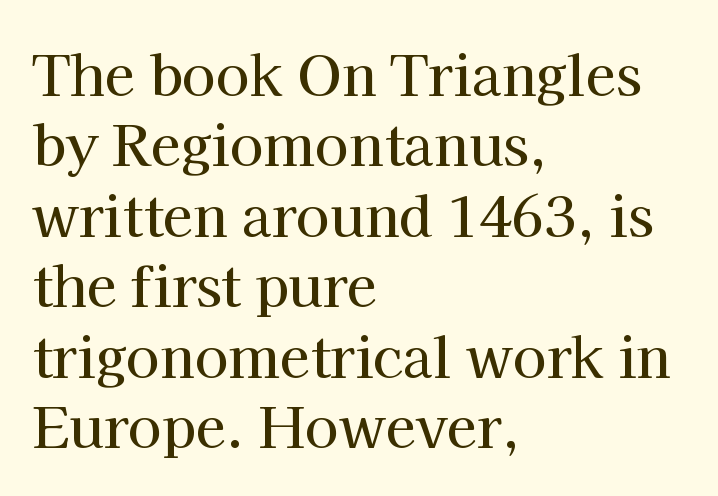
{"serif": "yes", "italic": "no", "width": "normal", "stroke_contrast": "high", "x_height": "medium", "monospaced": "no", "underline": "no", "align": "left", "line_spacing": "normal", "line_spacing_ratio": 1.28, "letter_spacing": "normal", "letter_spacing_em": 0.0, "glyph_px": 55}
